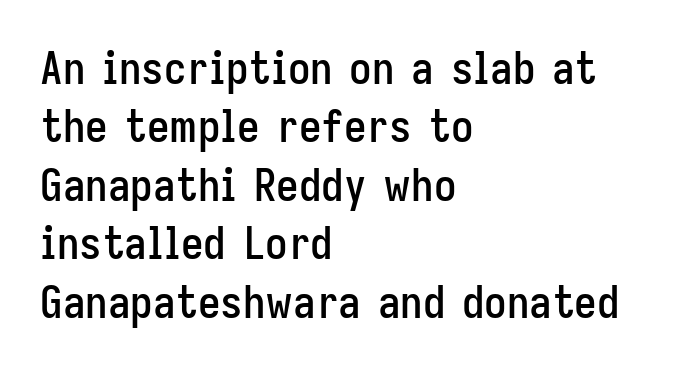
{"serif": "no", "italic": "no", "width": "condensed", "stroke_contrast": "low", "x_height": "medium", "monospaced": "no", "underline": "no", "align": "left", "line_spacing": "normal", "line_spacing_ratio": 1.3, "letter_spacing": "normal", "letter_spacing_em": 0.0, "glyph_px": 45}
